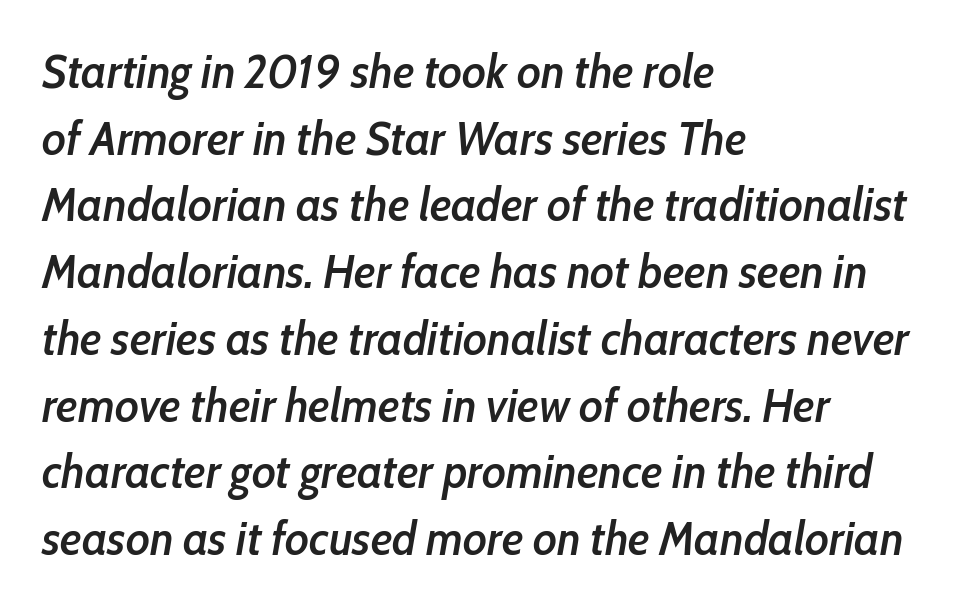
Q: Is the text bold? A: Semi-bold.
Q: Is the text italic (slanted)? A: Yes, it leans right by about 10 degrees.
Q: Is the text underlined? A: No.
Q: How is the paragraph aligned? A: Left-aligned.
Q: Is the spacing between letters normal or unusually wide? A: Normal.
Q: Is the spacing between lines tight, normal or loose? A: Normal.
Q: Width (condensed, normal, or wide)? A: Condensed.
Q: Stroke contrast? A: Low.
Q: x-height? A: Medium.
Q: Monospaced? A: No.
